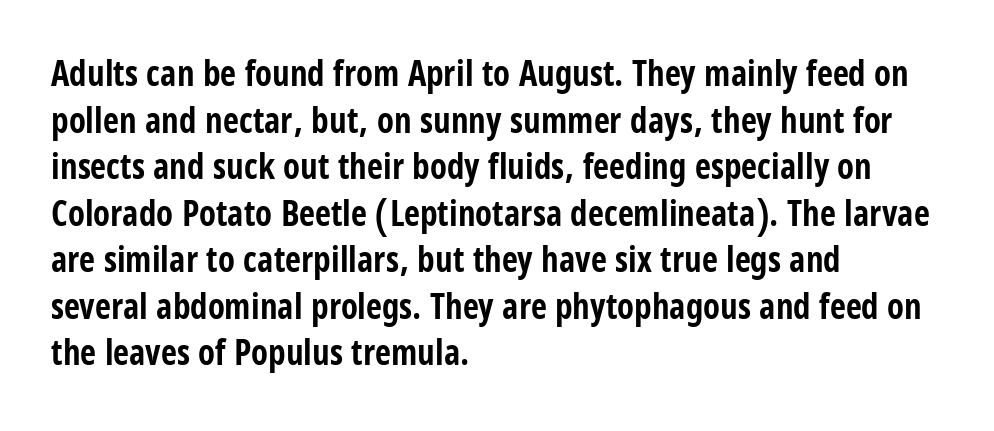
Q: Is the text bold? A: Yes.
Q: Is the text italic (slanted)? A: No, it is upright.
Q: Is the typeface a serif or a sans-serif typeface? A: Sans-serif.
Q: Is the text underlined? A: No.
Q: How is the paragraph aligned? A: Left-aligned.
Q: Is the spacing between letters normal or unusually wide? A: Normal.
Q: Is the spacing between lines tight, normal or loose? A: Normal.
Q: Width (condensed, normal, or wide)? A: Condensed.
Q: Stroke contrast? A: Low.
Q: x-height? A: Large.
Q: Monospaced? A: No.
